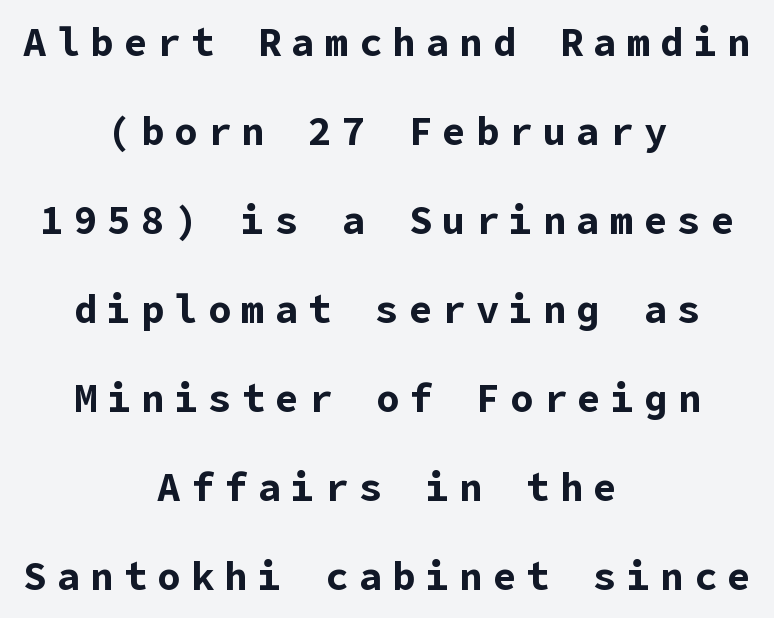
Italic: no, the glyphs are upright roman. Typographically, this falls in the sans-serif category. Horizontal alignment here is central, giving a formal, balanced look. This is heavy type, rendered in bold. This rendering features lettering with no underline.
